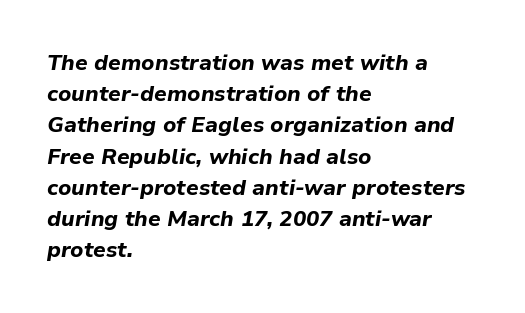
The image shows 22 px bold type, italic (leaning right); set left-aligned, normal line spacing (1.42x), normal letter spacing, not underlined.
